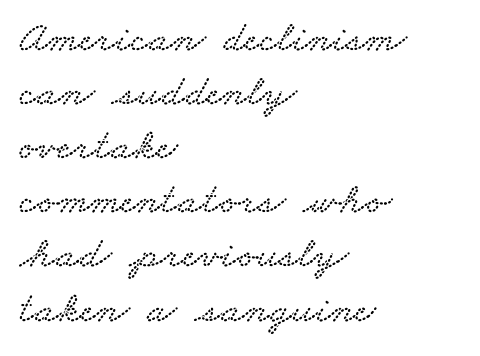
{"serif": "yes", "width": "wide", "stroke_contrast": "low", "x_height": "small", "monospaced": "no", "underline": "no", "align": "left", "line_spacing_ratio": 1.23, "letter_spacing": "normal", "letter_spacing_em": 0.0, "glyph_px": 44}
